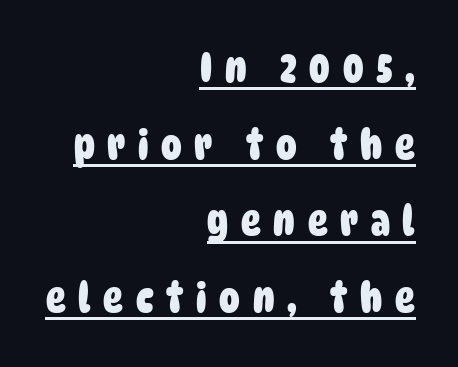
The image shows 41 px heavy, condensed sans-serif type; set right-aligned, line spacing 1.87x, unusually wide letter spacing (+0.31 em), underlined; low stroke contrast and a large x-height.
